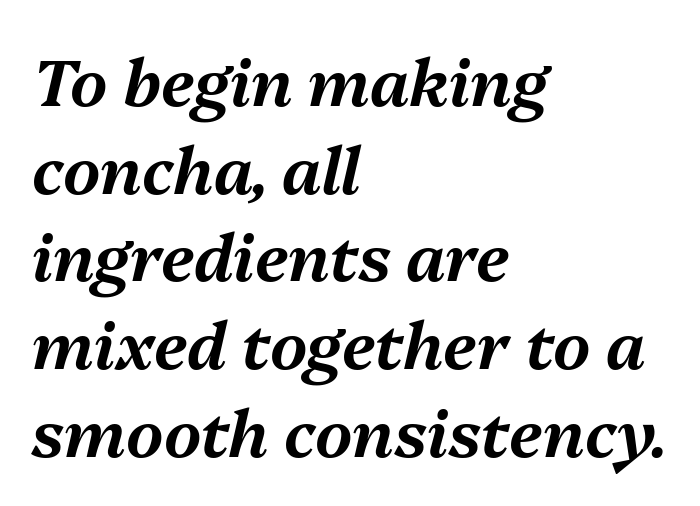
Here the designer chose a conventional face with non-uniform glyph widths. All the whitespace from short lines collects on the right. Evenly set lines give the paragraph a standard silhouette. Compared with ordinary roman type, these characters are visibly tilted.
